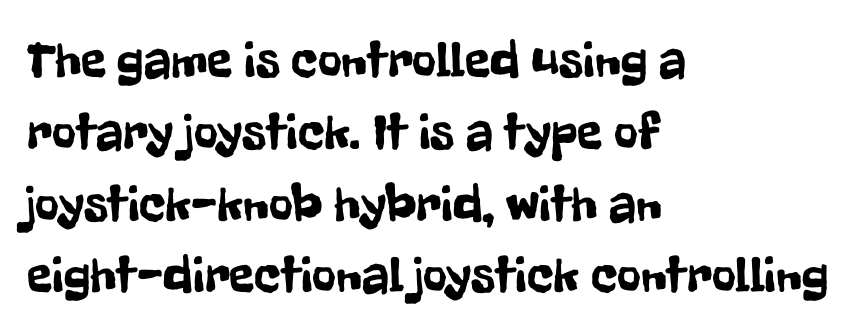
{"serif": "no", "italic": "no", "width": "condensed", "stroke_contrast": "low", "x_height": "medium", "monospaced": "no", "underline": "no", "align": "left", "line_spacing": "normal", "line_spacing_ratio": 1.38, "letter_spacing": "normal", "letter_spacing_em": 0.0, "glyph_px": 52}
